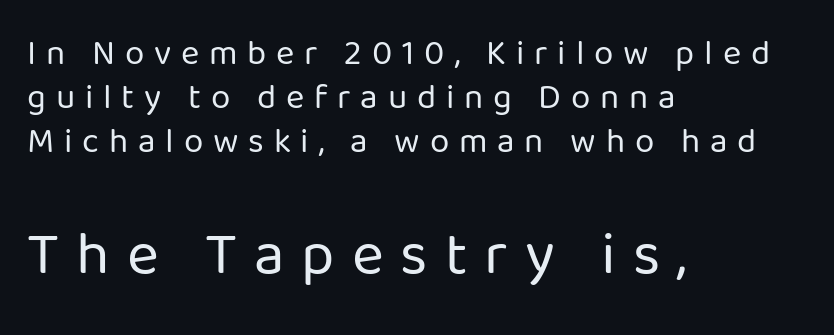
Q: Is the text bold? A: No.
Q: Is the text italic (slanted)? A: No, it is upright.
Q: Is the typeface a serif or a sans-serif typeface? A: Sans-serif.
Q: Is the text underlined? A: No.
Q: How is the paragraph aligned? A: Left-aligned.
Q: Is the spacing between letters normal or unusually wide? A: Unusually wide.
Q: Is the spacing between lines tight, normal or loose? A: Normal.
Q: Which block of text is set in a larger size, the first (top) or the second (bottom)? A: The second (bottom) one.
Q: Width (condensed, normal, or wide)? A: Normal.
Q: Stroke contrast? A: Low.
Q: x-height? A: Medium.
Q: Monospaced? A: No.
